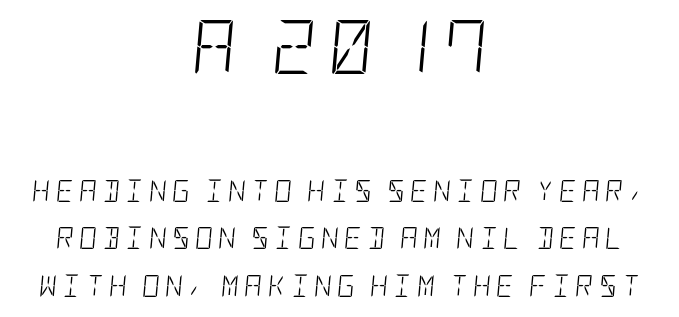
This rendering uses center alignment, leaving both contours irregular but symmetric. When letters slant like this, we call the style italic. The type is letterspaced generously, with wide tracking. Is there much room between lines? Yes — plenty of vertical air separates them. Look at the glyph heights: the upper group is clearly the bigger setting.
